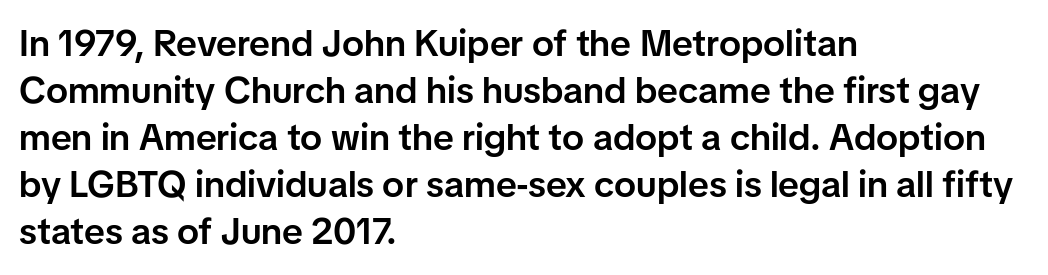
{"serif": "no", "italic": "no", "bold": "semi", "weight": "semibold", "width": "normal", "stroke_contrast": "low", "x_height": "medium", "monospaced": "no", "underline": "no", "align": "left", "line_spacing": "normal", "line_spacing_ratio": 1.27, "letter_spacing": "normal", "letter_spacing_em": 0.0, "glyph_px": 37}
